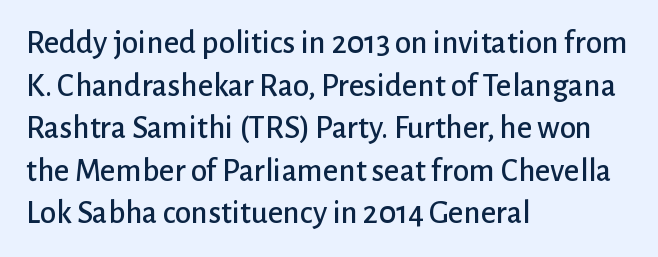
{"serif": "no", "italic": "no", "width": "normal", "stroke_contrast": "low", "x_height": "medium", "monospaced": "no", "underline": "no", "align": "left", "line_spacing": "normal", "line_spacing_ratio": 1.29, "letter_spacing": "normal", "letter_spacing_em": 0.0, "glyph_px": 33}
